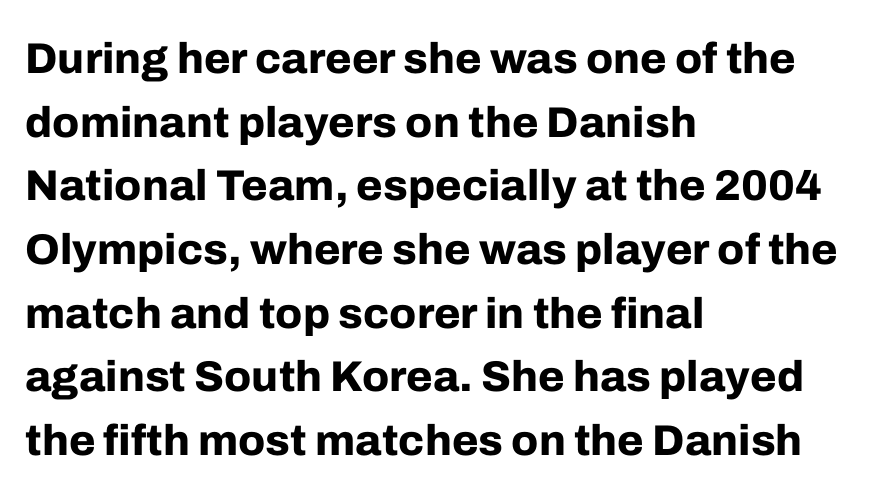
{"serif": "no", "italic": "no", "bold": "yes", "weight": "bold", "width": "normal", "stroke_contrast": "low", "x_height": "medium", "monospaced": "no", "underline": "no", "align": "left", "line_spacing": "normal", "line_spacing_ratio": 1.48, "letter_spacing": "normal", "letter_spacing_em": 0.0, "glyph_px": 43}
